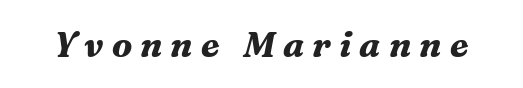
{"serif": "yes", "italic": "yes", "lean": "right", "slant_degrees": 16, "bold": "yes", "weight": "bold", "width": "normal", "stroke_contrast": "medium", "x_height": "medium", "monospaced": "no", "underline": "no", "letter_spacing": "wide", "letter_spacing_em": 0.23, "glyph_px": 35}
